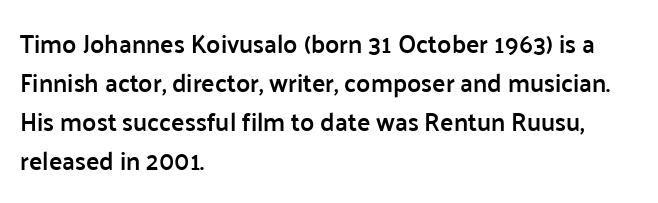
Nope, not italic — everything's standing straight. Semibold letterforms, between regular and bold. A typesetter would call this leading conventional body-copy spacing. Any mark beneath the type? The region is blank. The rendering anchors every line to the left-hand side. Letter spacing: default.
